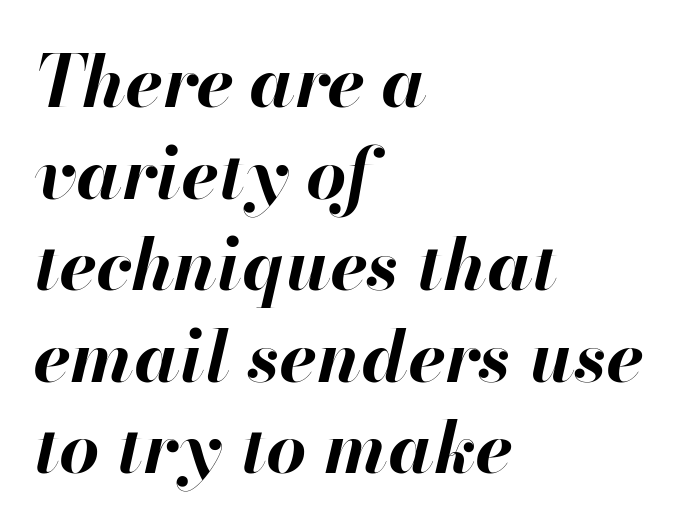
{"italic": "yes", "lean": "right", "slant_degrees": 13, "bold": "yes", "weight": "bold", "width": "normal", "stroke_contrast": "high", "x_height": "small", "monospaced": "no", "underline": "no", "align": "left", "line_spacing": "normal", "line_spacing_ratio": 1.29, "letter_spacing": "normal", "letter_spacing_em": 0.0, "glyph_px": 71}
